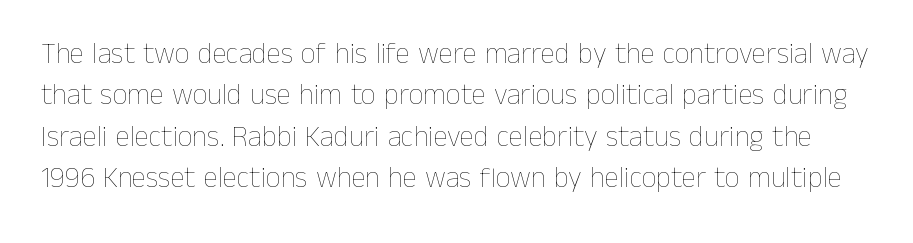
Q: Is the text bold? A: No.
Q: Is the text italic (slanted)? A: No, it is upright.
Q: Is the text underlined? A: No.
Q: Is the spacing between letters normal or unusually wide? A: Normal.
Q: Is the spacing between lines tight, normal or loose? A: Normal.
Q: Width (condensed, normal, or wide)? A: Normal.
Q: Stroke contrast? A: Low.
Q: x-height? A: Medium.
Q: Monospaced? A: No.
